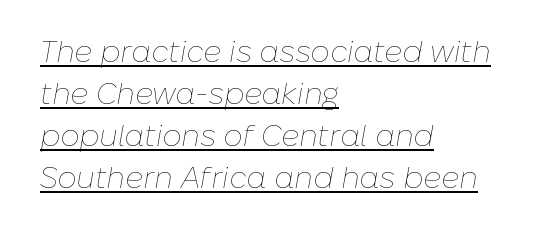
{"italic": "yes", "lean": "right", "slant_degrees": 10, "bold": "no", "weight": "thin", "width": "normal", "stroke_contrast": "low", "x_height": "medium", "monospaced": "no", "underline": "yes", "align": "left", "line_spacing": "normal", "line_spacing_ratio": 1.4, "letter_spacing": "normal", "letter_spacing_em": 0.0, "glyph_px": 30}
